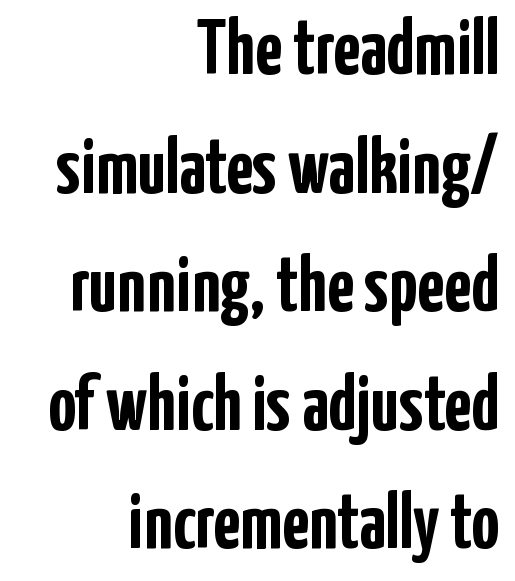
These words are printed bold, with thick strokes throughout. The type family on display is of the sans-serif kind. The type sits square on the baseline with zero lean. Honestly, the row spacing looks completely unremarkable. Caption: standard tracking, unaltered.
